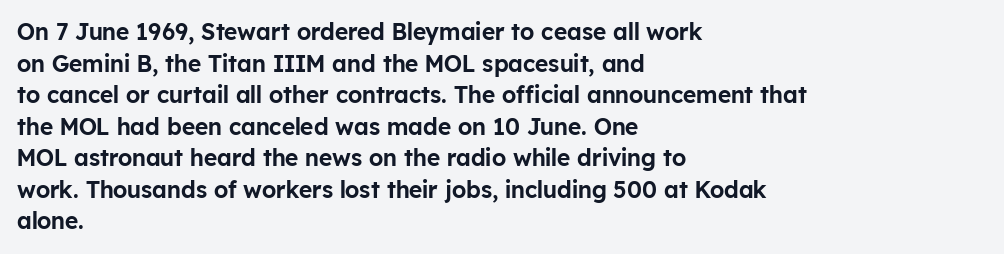
The letterforms sit shoulder to shoulder at normal distance. The paragraph has a hard left edge and a soft right edge. A clean baseline with only descenders dipping below it. No italicization has been applied; the sample stays upright.
